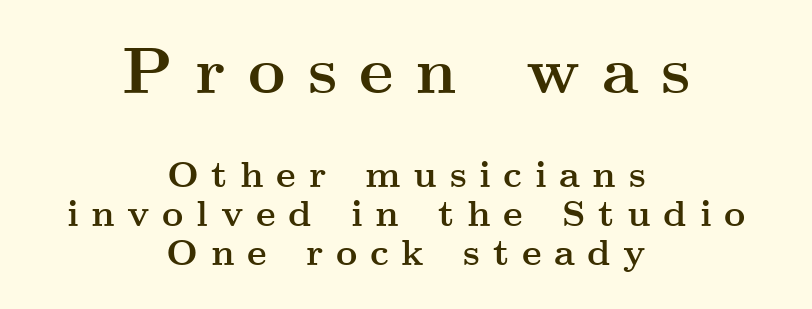
Q: Is the text bold? A: Yes.
Q: Is the text italic (slanted)? A: No, it is upright.
Q: Is the typeface a serif or a sans-serif typeface? A: Serif.
Q: Is the text underlined? A: No.
Q: How is the paragraph aligned? A: Centered.
Q: Is the spacing between letters normal or unusually wide? A: Unusually wide.
Q: Is the spacing between lines tight, normal or loose? A: Tight.
Q: Which block of text is set in a larger size, the first (top) or the second (bottom)? A: The first (top) one.
Q: Width (condensed, normal, or wide)? A: Wide.
Q: Stroke contrast? A: Medium.
Q: x-height? A: Small.
Q: Monospaced? A: No.
